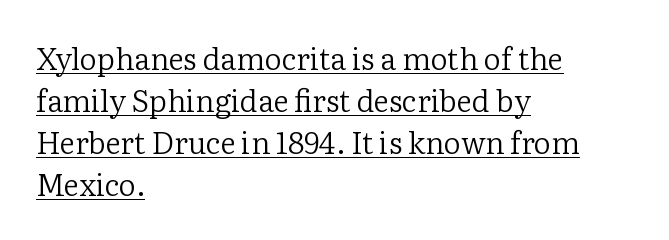
{"serif": "yes", "italic": "no", "bold": "no", "weight": "regular", "width": "normal", "stroke_contrast": "low", "x_height": "medium", "monospaced": "no", "underline": "yes", "align": "left", "line_spacing": "normal", "line_spacing_ratio": 1.4, "letter_spacing": "normal", "letter_spacing_em": 0.0, "glyph_px": 30}
